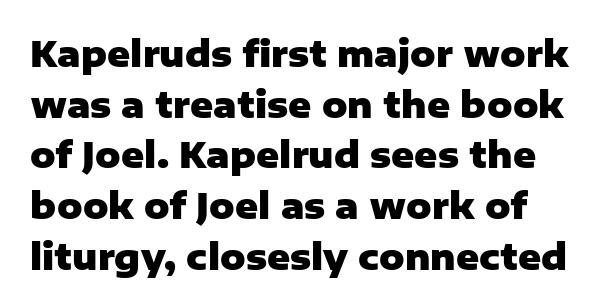
The image shows 35 px heavy sans-serif type, upright; set normal line spacing (1.45x), normal letter spacing, not underlined; low stroke contrast and a medium x-height.
